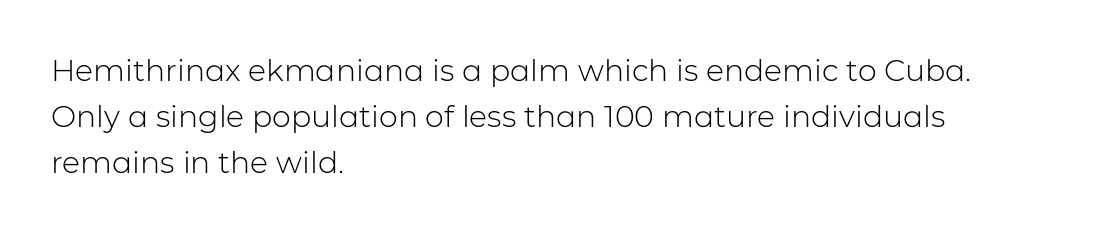
Reading down the block, your eye returns to a fixed left position each line. Examine the stroke ends and you'll find no serifs. The weight tops out at a normal text grade. Regular leading. Standard letterfit; no display-style spreading of the glyphs. Nobody drew a line under any word here.
